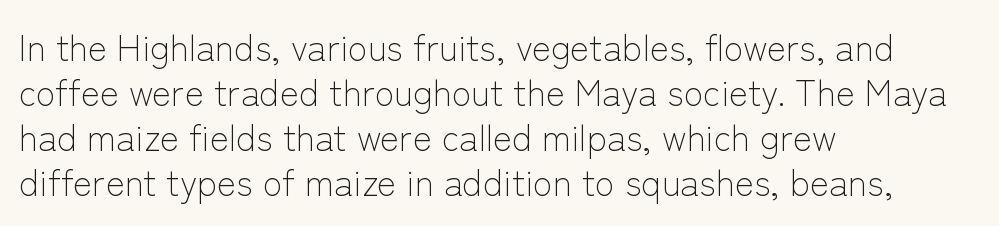
Is the letter spacing exaggerated? No — it looks like the ordinary default. All the whitespace from short lines collects on the right. Upright lettering throughout. The zone under the glyphs is completely vacant.
